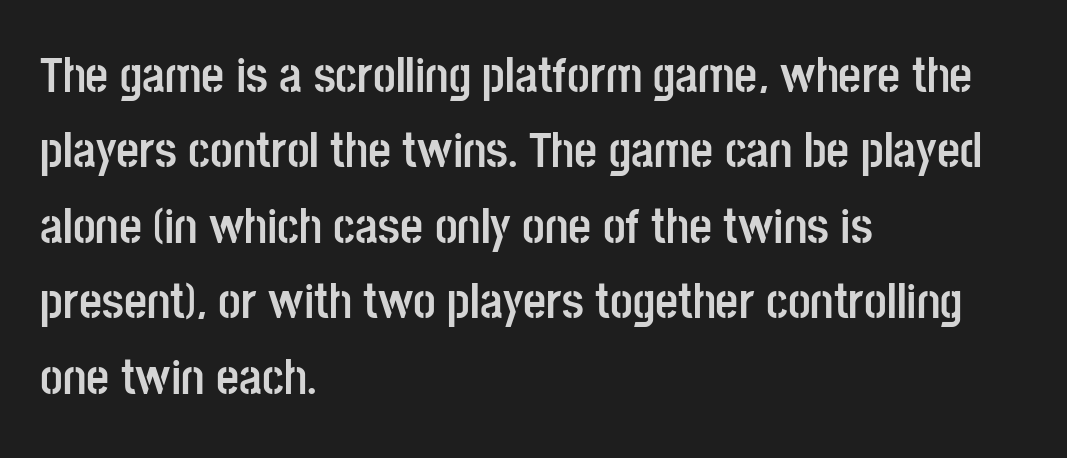
The image shows 50 px semibold, condensed sans-serif type, upright; set left-aligned, normal line spacing (1.51x), normal letter spacing, not underlined; low stroke contrast and a large x-height.
